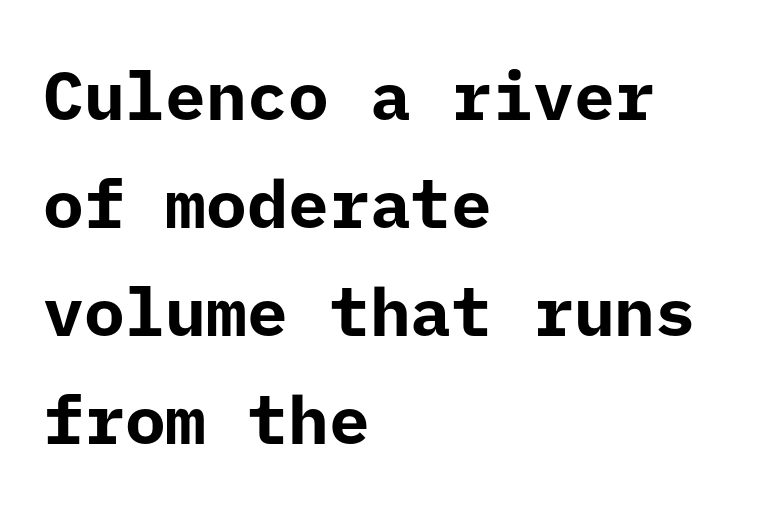
The zone under the glyphs is completely vacant. The rag falls on the right side of this text block. A typesetter would call this zero additional tracking. The letters are bold, with thick, heavy strokes. Serifs: no, the terminals of the letterforms are clean.
